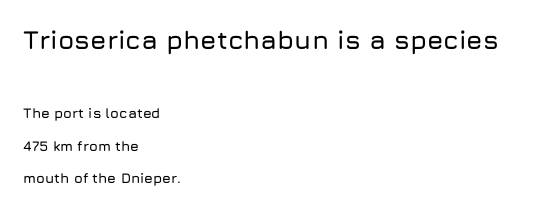
{"italic": "no", "underline": "no", "align": "left", "line_spacing": "loose", "line_spacing_ratio": 2.32, "letter_spacing": "normal", "letter_spacing_em": 0.0, "larger_block": "first", "size_ratio": 1.86, "glyph_px": 26}
